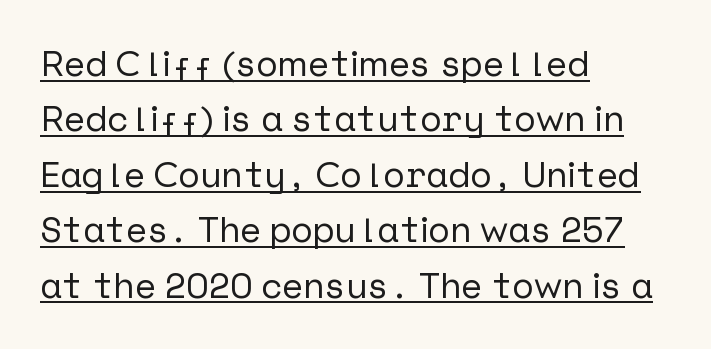
The image shows 36 px sans-serif type, upright; set left-aligned, normal line spacing (1.54x), normal letter spacing, underlined; low stroke contrast and a medium x-height.
